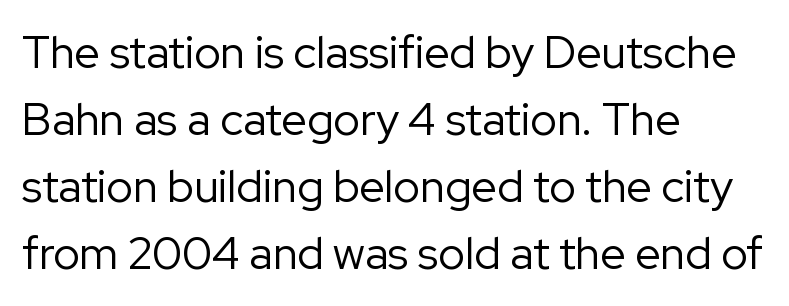
{"serif": "no", "italic": "no", "bold": "no", "weight": "regular", "width": "normal", "stroke_contrast": "low", "x_height": "medium", "monospaced": "no", "underline": "no", "align": "left", "line_spacing": "normal", "line_spacing_ratio": 1.49, "letter_spacing": "normal", "letter_spacing_em": 0.0, "glyph_px": 45}
